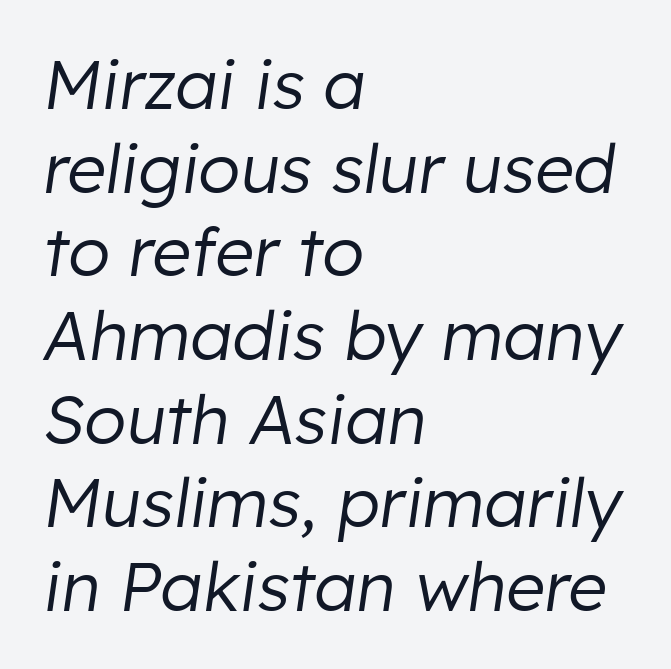
A typesetter would mark this as italic. The words here are not underlined. The letters sit at their default tracking, neither squeezed nor spread. Proportional: the letters do not fall into vertical columns. Casual observation: everything's shoved over to the left. Weight: in the light-to-regular range.
